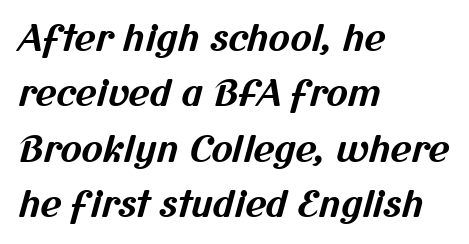
The image shows 36 px bold sans-serif type; set left-aligned, normal line spacing (1.54x), normal letter spacing, not underlined; medium stroke contrast and a medium x-height.
